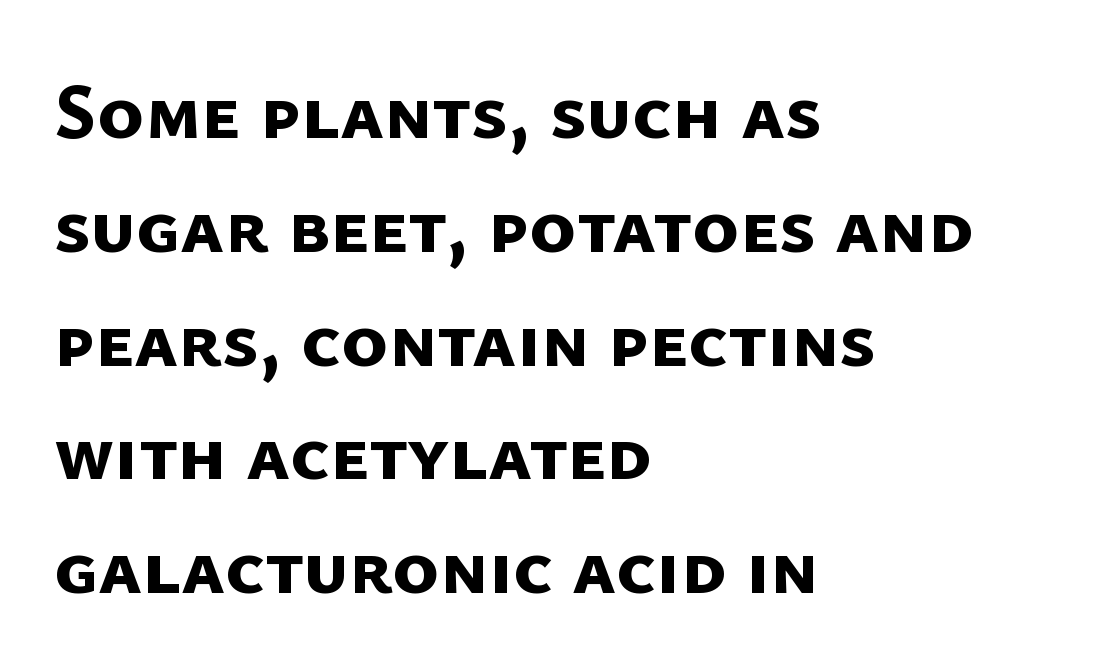
Q: Is the text bold? A: Yes.
Q: Is the typeface a serif or a sans-serif typeface? A: Sans-serif.
Q: Is the text underlined? A: No.
Q: How is the paragraph aligned? A: Left-aligned.
Q: Is the spacing between letters normal or unusually wide? A: Normal.
Q: Is the spacing between lines tight, normal or loose? A: Normal.
Q: Width (condensed, normal, or wide)? A: Normal.
Q: Stroke contrast? A: Low.
Q: x-height? A: Medium.
Q: Monospaced? A: No.
